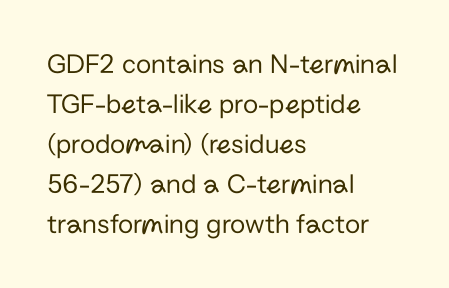
The image shows 28 px regular-weight sans-serif type, upright; set left-aligned, normal line spacing (1.43x), normal letter spacing, not underlined; low stroke contrast and a medium x-height.
